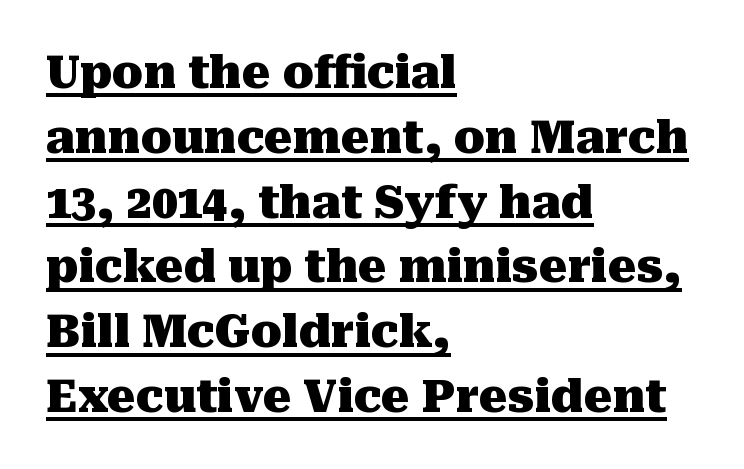
{"serif": "yes", "italic": "no", "bold": "yes", "weight": "heavy", "width": "normal", "stroke_contrast": "medium", "x_height": "medium", "monospaced": "no", "underline": "yes", "align": "left", "line_spacing": "normal", "line_spacing_ratio": 1.44, "letter_spacing": "normal", "letter_spacing_em": 0.0, "glyph_px": 45}
